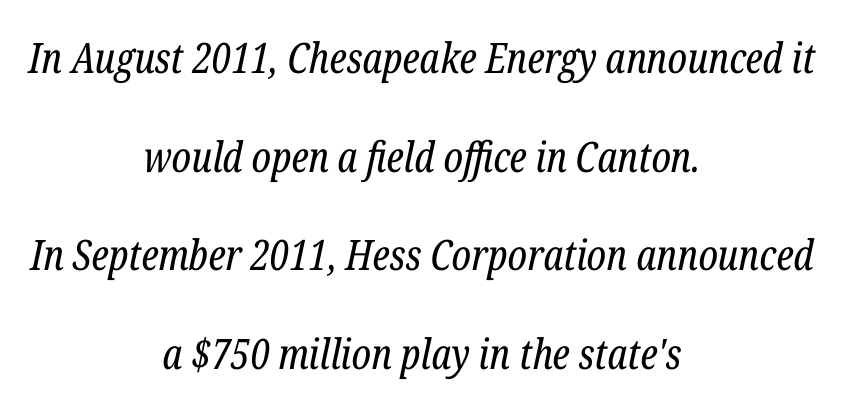
{"serif": "yes", "italic": "yes", "lean": "right", "slant_degrees": 12, "bold": "no", "weight": "regular", "width": "condensed", "stroke_contrast": "low", "x_height": "medium", "monospaced": "no", "underline": "no", "align": "center", "line_spacing": "loose", "line_spacing_ratio": 2.35, "letter_spacing": "normal", "letter_spacing_em": 0.0, "glyph_px": 42}
